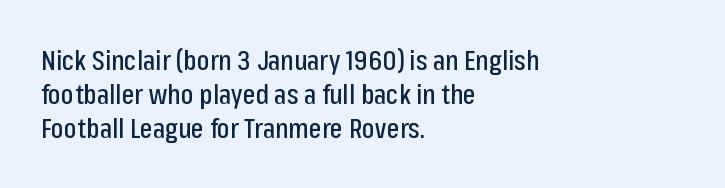
This sample uses plain, unmodified letter spacing. The setting favours the left margin, as ordinary paragraphs usually do. Does the lettering tilt? It doesn't — this is upright. Is there much room between lines? A standard amount, neither cramped nor airy.
